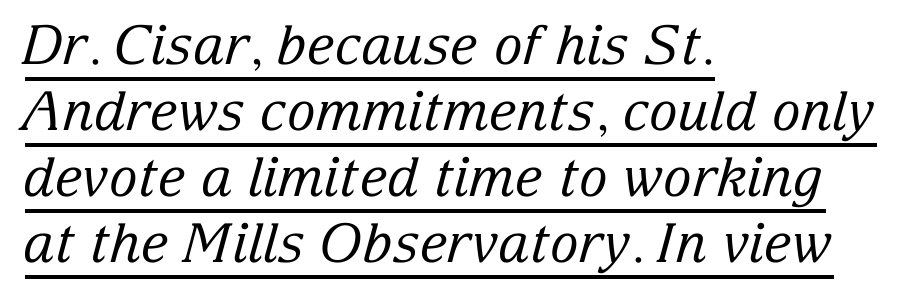
{"serif": "yes", "italic": "yes", "lean": "right", "slant_degrees": 15, "bold": "no", "weight": "regular", "width": "normal", "stroke_contrast": "low", "x_height": "medium", "monospaced": "no", "underline": "yes", "align": "left", "line_spacing_ratio": 1.22, "letter_spacing": "normal", "letter_spacing_em": 0.0, "glyph_px": 54}
